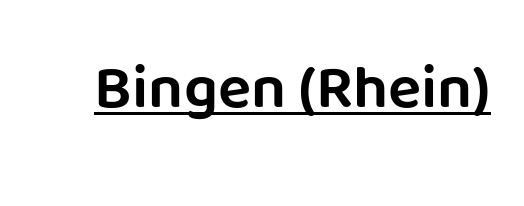
The image shows 62 px sans-serif type, upright; set normal letter spacing, underlined; low stroke contrast and a large x-height.
